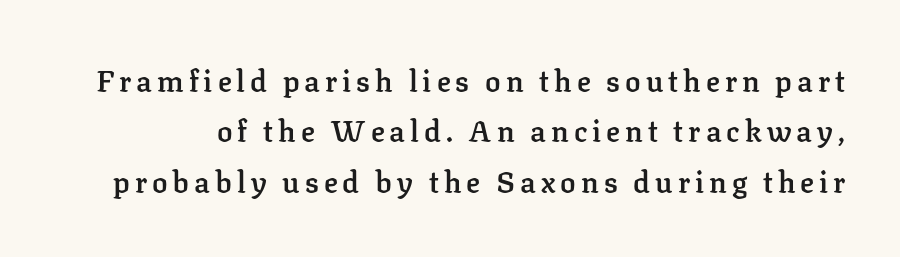
{"serif": "yes", "italic": "no", "bold": "semi", "weight": "semibold", "width": "normal", "stroke_contrast": "low", "x_height": "medium", "monospaced": "no", "underline": "no", "line_spacing_ratio": 1.74, "glyph_px": 29}
